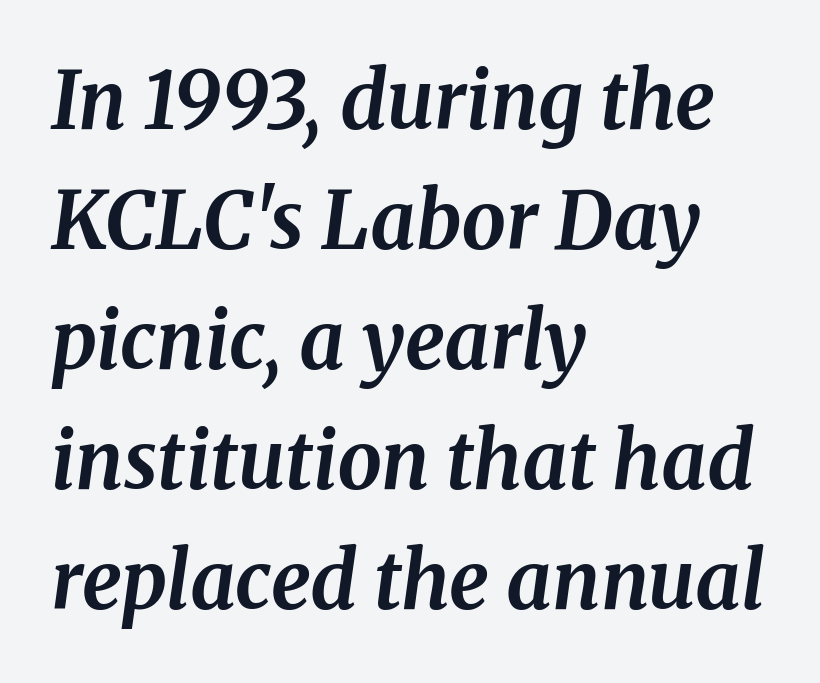
The image shows 79 px bold serif type, italic (leaning right); set left-aligned, normal line spacing (1.52x), normal letter spacing, not underlined; medium stroke contrast and a medium x-height.
